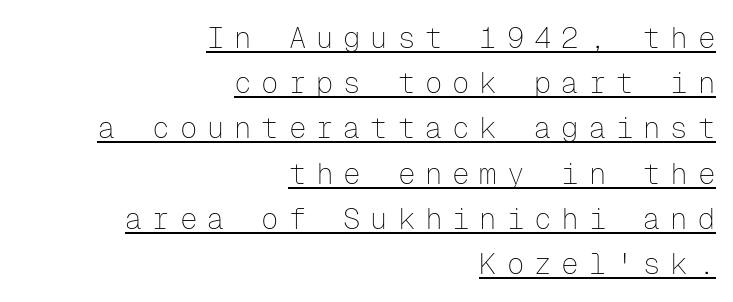
Looks like terminal output: every glyph gets an equal slot. The glyphs are accompanied by a horizontal stroke just below them. Nothing heavy about these letters — not bold at all. This block has exactly the height ordinary leading produces. Each line ends at the same right margin while the left side varies.
